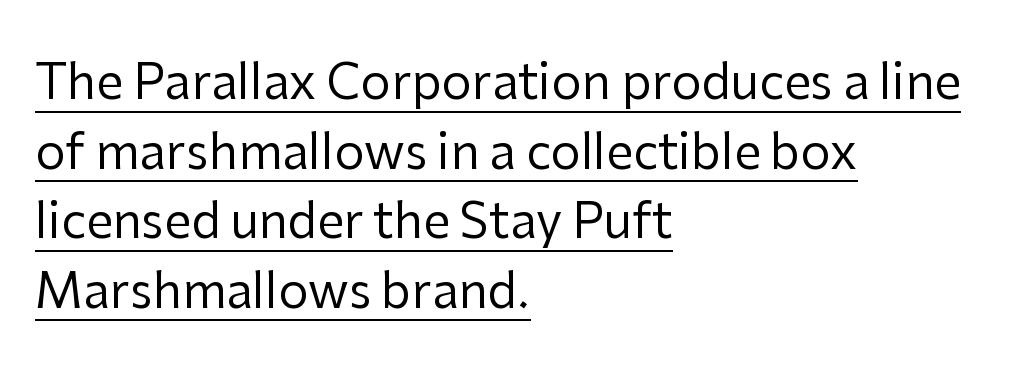
Q: Is the text bold? A: No.
Q: Is the text italic (slanted)? A: No, it is upright.
Q: Is the typeface a serif or a sans-serif typeface? A: Sans-serif.
Q: Is the text underlined? A: Yes.
Q: How is the paragraph aligned? A: Left-aligned.
Q: Is the spacing between letters normal or unusually wide? A: Normal.
Q: Is the spacing between lines tight, normal or loose? A: Normal.
Q: Width (condensed, normal, or wide)? A: Normal.
Q: Stroke contrast? A: Low.
Q: x-height? A: Medium.
Q: Monospaced? A: No.
